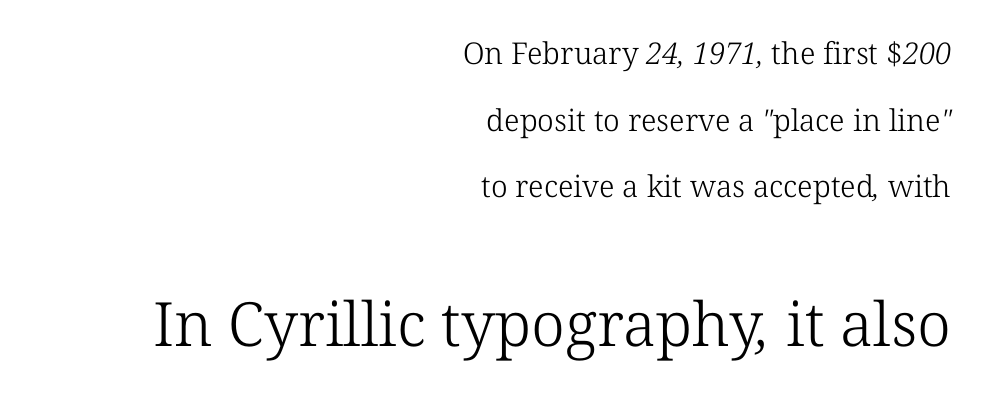
Q: Is the text bold? A: No.
Q: Is the typeface a serif or a sans-serif typeface? A: Serif.
Q: Is the text underlined? A: No.
Q: How is the paragraph aligned? A: Right-aligned.
Q: Is the spacing between letters normal or unusually wide? A: Normal.
Q: Is the spacing between lines tight, normal or loose? A: Loose.
Q: Which block of text is set in a larger size, the first (top) or the second (bottom)? A: The second (bottom) one.
Q: Width (condensed, normal, or wide)? A: Normal.
Q: Stroke contrast? A: Low.
Q: x-height? A: Medium.
Q: Monospaced? A: No.
